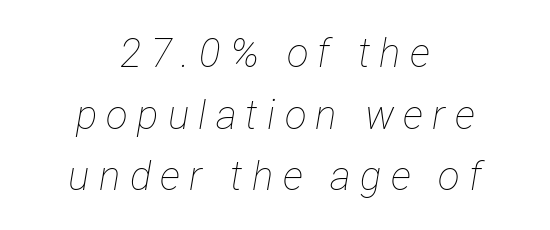
The image shows 40 px thin, condensed type, italic (leaning right); set centered, normal line spacing (1.54x), unusually wide letter spacing (+0.23 em), not underlined; low stroke contrast and a medium x-height.
